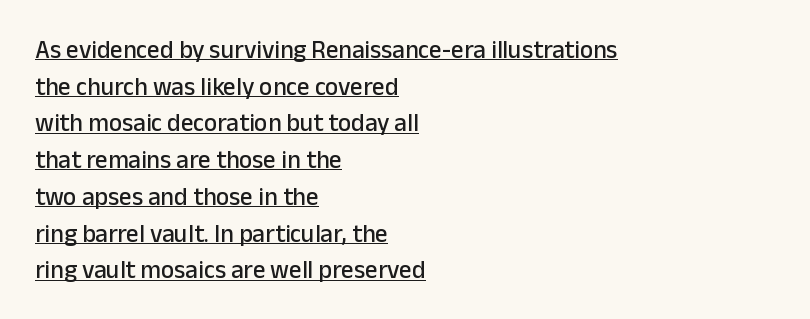
The image shows 25 px text type, upright; set left-aligned, normal line spacing (1.47x), normal letter spacing, underlined.
